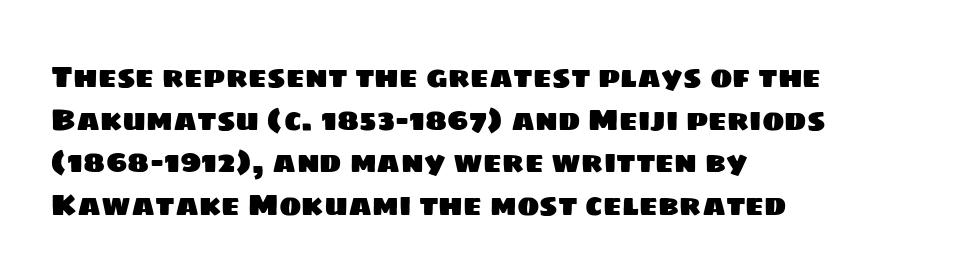
{"serif": "no", "width": "normal", "stroke_contrast": "low", "x_height": "large", "monospaced": "no", "underline": "no", "align": "left", "line_spacing": "normal", "line_spacing_ratio": 1.42, "letter_spacing": "normal", "letter_spacing_em": 0.0, "glyph_px": 30}
